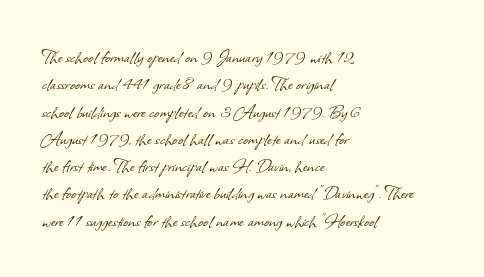
Does extra space separate the letters? No, they use regular spacing. Is the stroke heavy? The answer is a plain regular-or-lighter. Descenders are the only things crossing below the line. The paragraph shown leans on its left margin.
